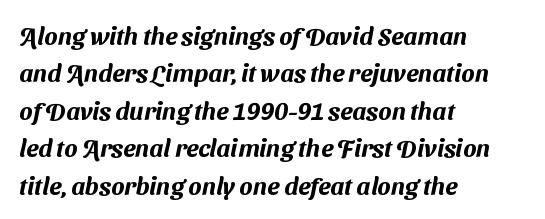
The image shows 25 px text type; set left-aligned, normal line spacing (1.5x), normal letter spacing, not underlined.
